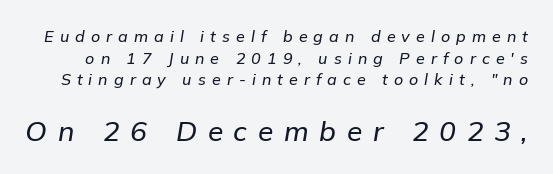
{"italic": "yes", "lean": "right", "slant_degrees": 9, "width": "normal", "stroke_contrast": "low", "x_height": "medium", "monospaced": "no", "underline": "no", "line_spacing": "normal", "line_spacing_ratio": 1.35, "letter_spacing": "wide", "letter_spacing_em": 0.38, "larger_block": "second", "size_ratio": 1.75, "glyph_px": 28}
